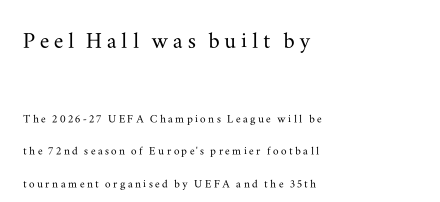
{"serif": "yes", "italic": "no", "width": "wide", "stroke_contrast": "medium", "x_height": "small", "monospaced": "no", "underline": "no", "align": "left", "line_spacing": "loose", "line_spacing_ratio": 2.31, "larger_block": "first", "size_ratio": 2.0, "glyph_px": 28}
